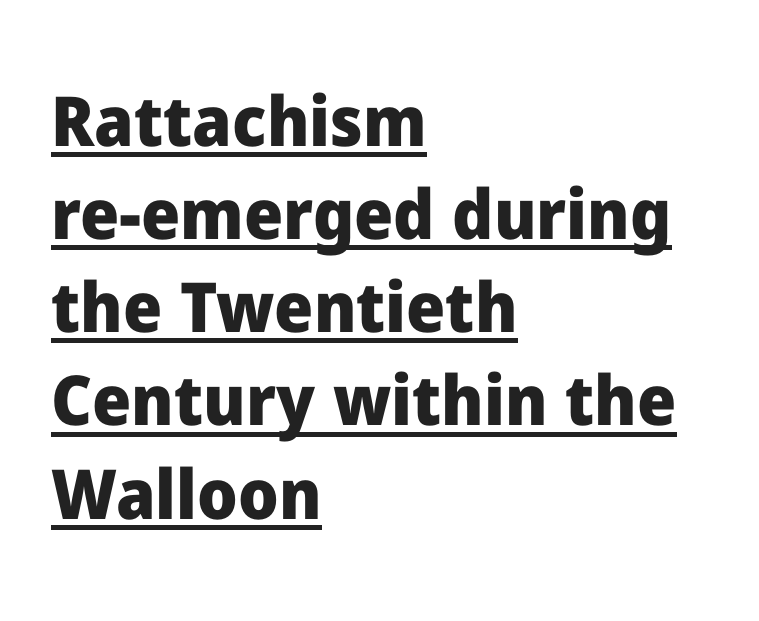
{"serif": "no", "italic": "no", "bold": "yes", "weight": "heavy", "width": "normal", "stroke_contrast": "low", "x_height": "medium", "monospaced": "no", "underline": "yes", "align": "left", "line_spacing": "normal", "line_spacing_ratio": 1.35, "letter_spacing": "normal", "letter_spacing_em": 0.0, "glyph_px": 69}
